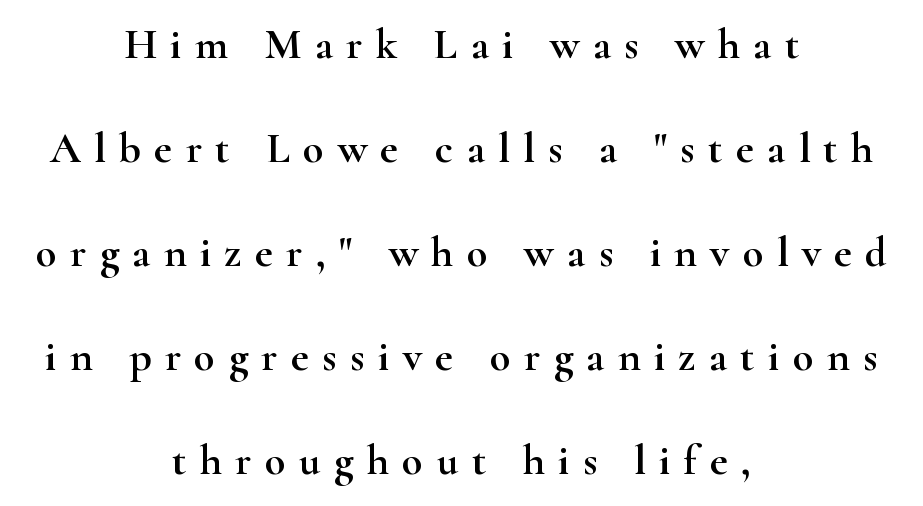
Leading: increased. The characters display serif detailing at their extremities. Notice how the stems are strictly vertical — no italics here. This rendering uses center alignment, leaving both contours irregular but symmetric. You could only call the tracking loose — the letters float apart. Descenders hang freely into open space.
